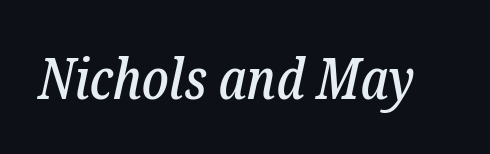
Q: Is the text italic (slanted)? A: Yes, it leans right by about 12 degrees.
Q: Is the typeface a serif or a sans-serif typeface? A: Serif.
Q: Is the text underlined? A: No.
Q: Is the spacing between letters normal or unusually wide? A: Normal.
Q: Width (condensed, normal, or wide)? A: Condensed.
Q: Stroke contrast? A: Low.
Q: x-height? A: Medium.
Q: Monospaced? A: No.
